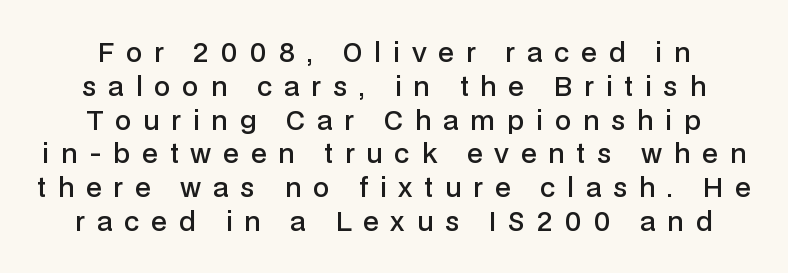
Q: Is the text bold? A: Semi-bold.
Q: Is the text italic (slanted)? A: No, it is upright.
Q: Is the text underlined? A: No.
Q: How is the paragraph aligned? A: Centered.
Q: Is the spacing between letters normal or unusually wide? A: Unusually wide.
Q: Is the spacing between lines tight, normal or loose? A: Normal.
